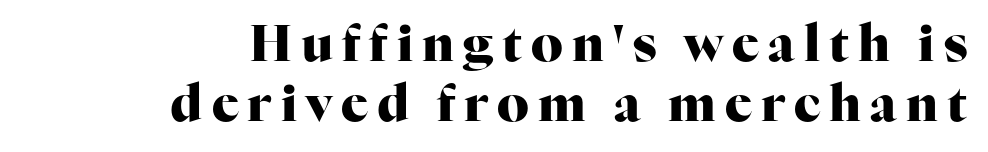
Q: Is the text bold? A: Yes.
Q: Is the text italic (slanted)? A: No, it is upright.
Q: Is the typeface a serif or a sans-serif typeface? A: Serif.
Q: Is the text underlined? A: No.
Q: How is the paragraph aligned? A: Right-aligned.
Q: Width (condensed, normal, or wide)? A: Normal.
Q: Stroke contrast? A: High.
Q: x-height? A: Medium.
Q: Monospaced? A: No.
